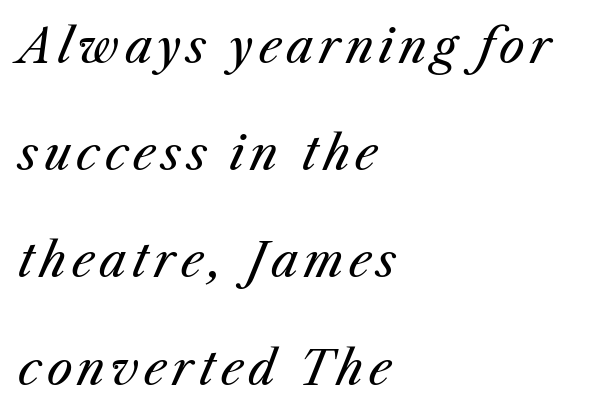
Compared with a centered layout, this one pins lines to the left instead. The face used here is proportionally spaced, like ordinary book or web type. Rows of type keep a wide berth in the vertical direction. The lettering tilts uniformly, giving the passage an italic look.
